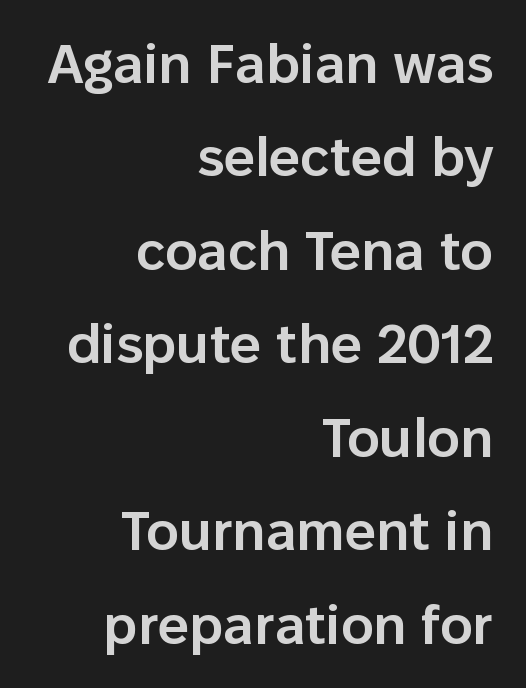
Q: Is the text bold? A: Semi-bold.
Q: Is the text italic (slanted)? A: No, it is upright.
Q: Is the typeface a serif or a sans-serif typeface? A: Sans-serif.
Q: Is the text underlined? A: No.
Q: How is the paragraph aligned? A: Right-aligned.
Q: Is the spacing between letters normal or unusually wide? A: Normal.
Q: Is the spacing between lines tight, normal or loose? A: Normal.
Q: Width (condensed, normal, or wide)? A: Normal.
Q: Stroke contrast? A: Low.
Q: x-height? A: Medium.
Q: Monospaced? A: No.
